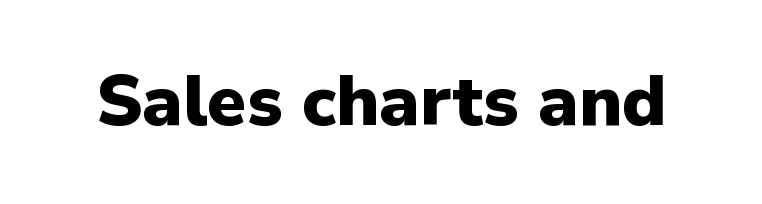
{"serif": "no", "italic": "no", "bold": "yes", "weight": "heavy", "width": "normal", "stroke_contrast": "low", "x_height": "medium", "monospaced": "no", "underline": "no", "letter_spacing": "normal", "letter_spacing_em": 0.0, "glyph_px": 71}
